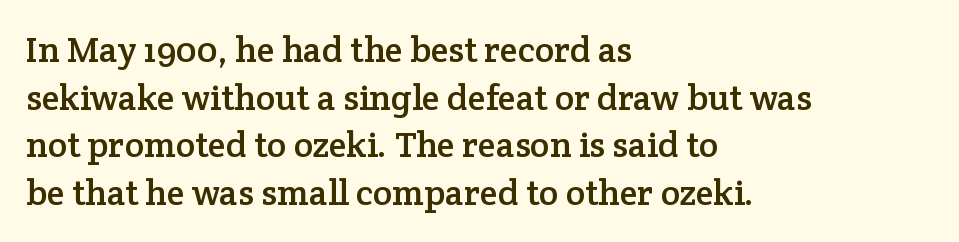
{"serif": "yes", "italic": "no", "width": "normal", "stroke_contrast": "low", "x_height": "medium", "monospaced": "no", "underline": "no", "align": "left", "line_spacing": "normal", "line_spacing_ratio": 1.32, "letter_spacing": "normal", "letter_spacing_em": 0.0, "glyph_px": 36}
